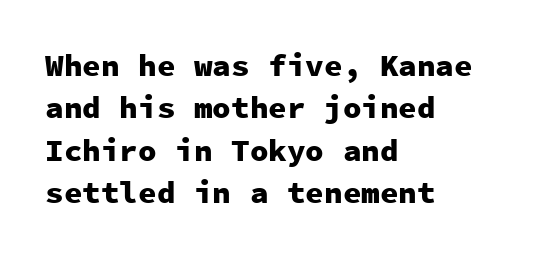
The image shows 31 px heavy sans-serif type, upright, monospaced; set left-aligned, normal line spacing (1.37x), normal letter spacing, not underlined; low stroke contrast and a medium x-height.
